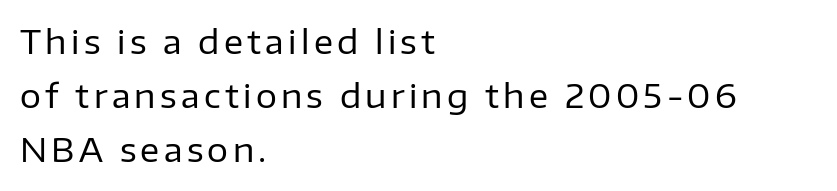
The image shows 33 px regular-weight sans-serif type, upright; set left-aligned, normal line spacing (1.64x), not underlined; low stroke contrast and a medium x-height.
